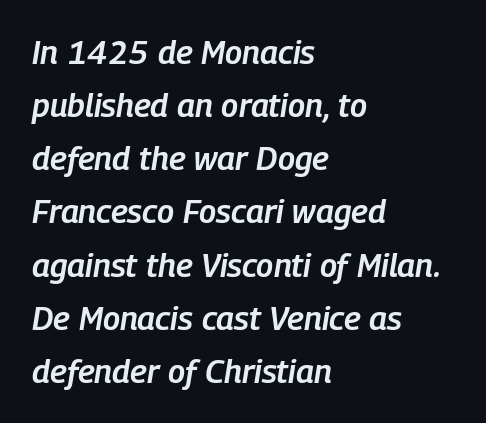
As a designer I'd log this as weight 600, semibold. This sample has the flowing, uneven cadence of proportional lettering. The glyphs are unaccompanied by any horizontal stroke below them. Each word holds together tightly as a unit, with standard inter-letter gaps. A typesetter would mark this as italic. Is the block centered? No — it sits flush against the left margin.
